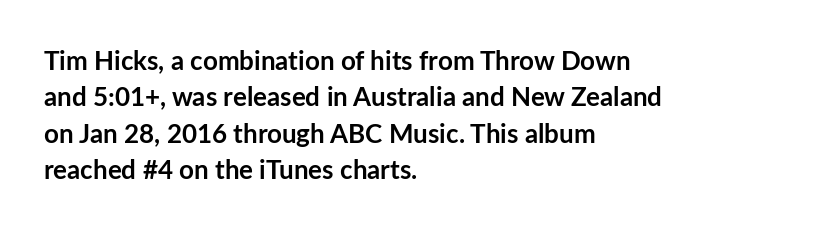
The image shows 26 px bold type, upright; set left-aligned, normal line spacing (1.4x), normal letter spacing, not underlined.
